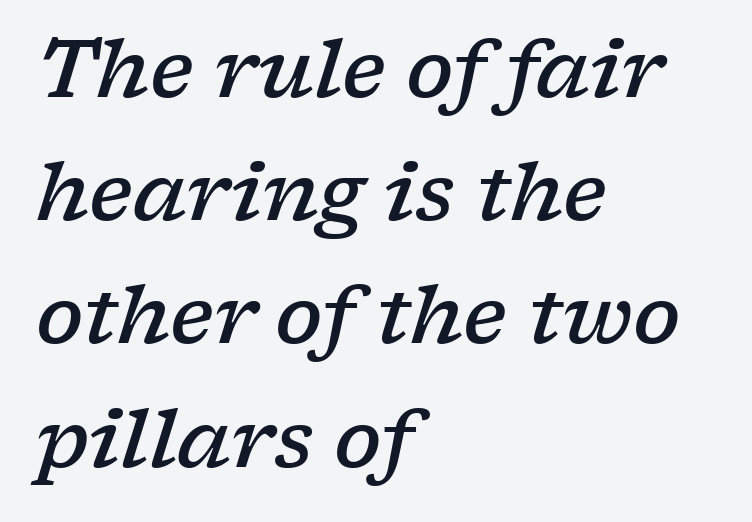
The image shows 79 px semibold, wide serif type, italic (leaning right); set left-aligned, normal line spacing (1.56x), normal letter spacing, not underlined; low stroke contrast and a medium x-height.
